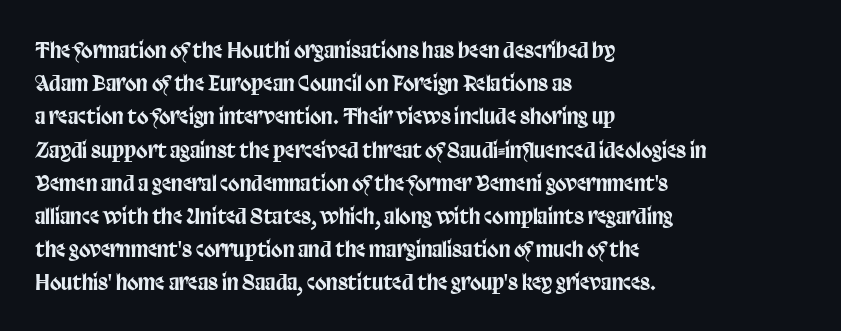
The image shows 21 px text type, upright; set left-aligned, normal line spacing (1.58x), normal letter spacing, not underlined.
